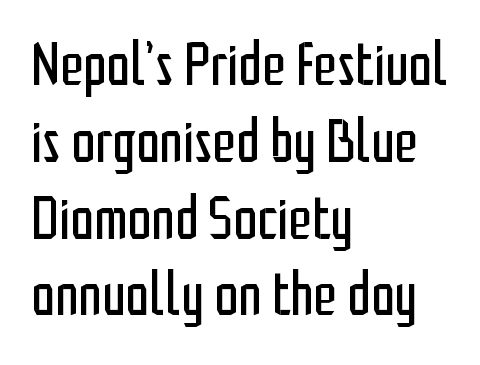
The passage shown has conventional tracking throughout. The type sits square on the baseline with zero lean. This sample has the flowing, uneven cadence of proportional lettering. The passage shown is not bold in any degree.
